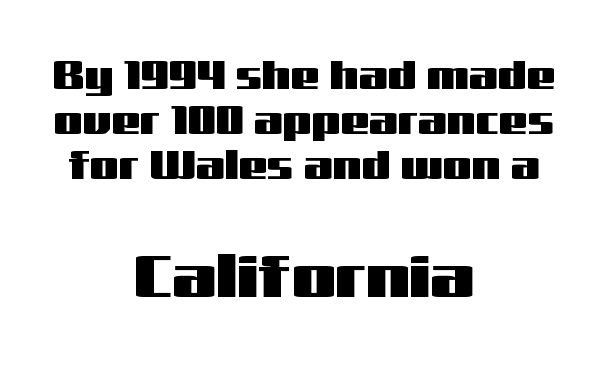
{"serif": "no", "italic": "no", "width": "wide", "stroke_contrast": "medium", "x_height": "medium", "monospaced": "no", "underline": "no", "align": "center", "line_spacing": "tight", "line_spacing_ratio": 1.1, "letter_spacing": "normal", "letter_spacing_em": 0.0, "larger_block": "second", "size_ratio": 1.51, "glyph_px": 62}
